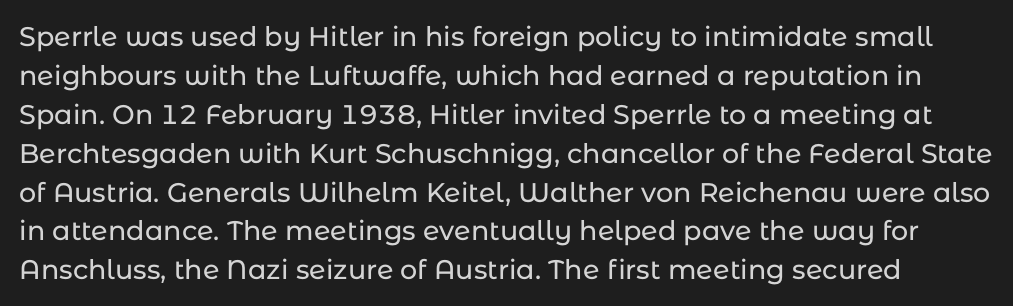
The specimen omits any rule beneath the text block's lines. Characters follow at the spacing the type designer built in. Do the letters lean? They stand straight. Quick note: interline space is typical.
